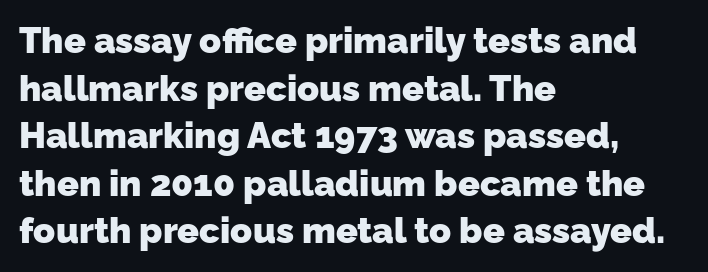
Q: Is the text bold? A: Yes.
Q: Is the typeface a serif or a sans-serif typeface? A: Sans-serif.
Q: Is the text underlined? A: No.
Q: How is the paragraph aligned? A: Left-aligned.
Q: Is the spacing between letters normal or unusually wide? A: Normal.
Q: Is the spacing between lines tight, normal or loose? A: Normal.
Q: Width (condensed, normal, or wide)? A: Normal.
Q: Stroke contrast? A: Low.
Q: x-height? A: Medium.
Q: Monospaced? A: No.
